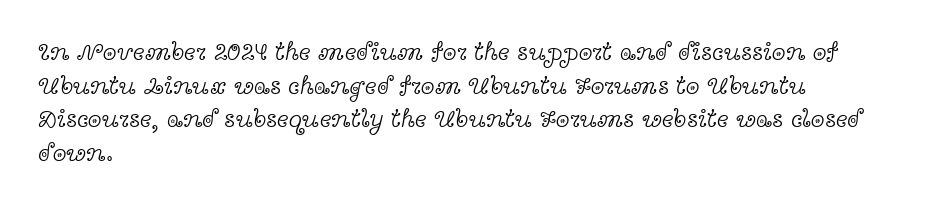
Honestly, there is no underline to notice here at all. When letters stand straight like this, we call the style roman or upright. The passage shown stacks its lines at a standard gap. Horizontal alignment here is leftward, the default for most running prose. Ink coverage per letter is moderate at most.
